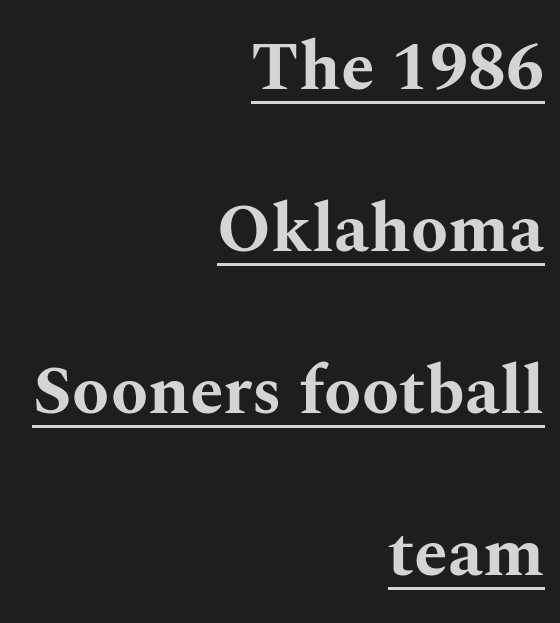
Q: Is the text bold? A: Yes.
Q: Is the text italic (slanted)? A: No, it is upright.
Q: Is the typeface a serif or a sans-serif typeface? A: Serif.
Q: Is the text underlined? A: Yes.
Q: How is the paragraph aligned? A: Right-aligned.
Q: Is the spacing between letters normal or unusually wide? A: Normal.
Q: Is the spacing between lines tight, normal or loose? A: Loose.
Q: Width (condensed, normal, or wide)? A: Wide.
Q: Stroke contrast? A: Medium.
Q: x-height? A: Medium.
Q: Monospaced? A: No.
